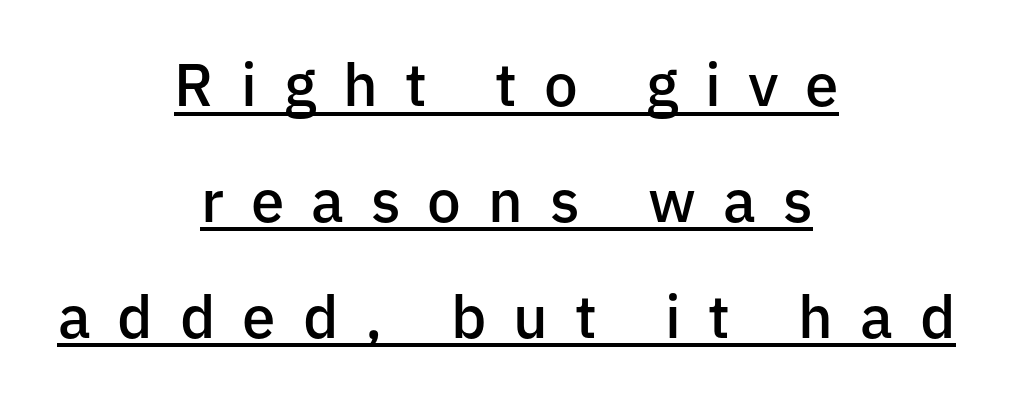
The image shows 60 px semibold sans-serif type, upright; set centered, loose line spacing (1.93x), unusually wide letter spacing (+0.45 em), underlined; low stroke contrast and a medium x-height.
